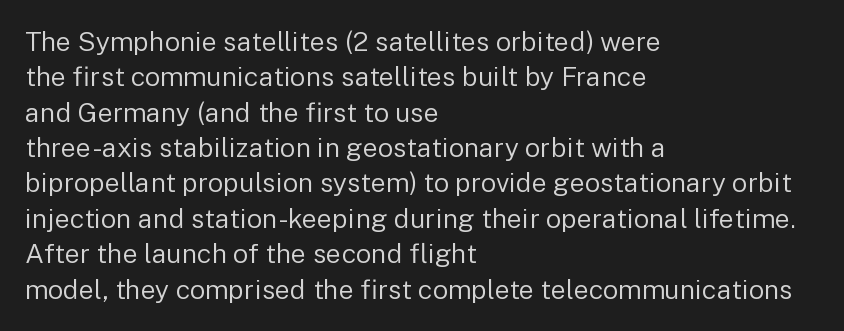
The image shows 27 px text type, upright; set left-aligned, normal line spacing (1.31x), normal letter spacing, not underlined.
